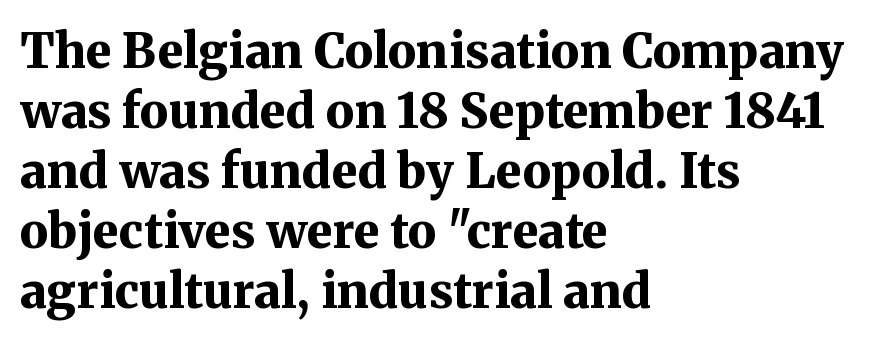
{"serif": "yes", "italic": "no", "bold": "yes", "weight": "bold", "width": "normal", "stroke_contrast": "medium", "x_height": "medium", "monospaced": "no", "underline": "no", "align": "left", "line_spacing": "normal", "line_spacing_ratio": 1.25, "letter_spacing": "normal", "letter_spacing_em": 0.0, "glyph_px": 48}
